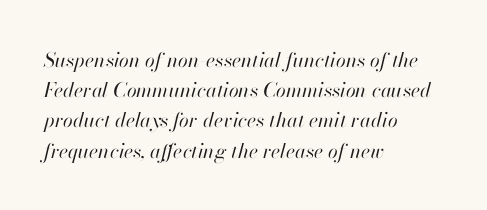
Q: Is the text bold? A: No.
Q: Is the text italic (slanted)? A: Yes, it leans right by about 13 degrees.
Q: Is the text underlined? A: No.
Q: How is the paragraph aligned? A: Left-aligned.
Q: Is the spacing between letters normal or unusually wide? A: Normal.
Q: Is the spacing between lines tight, normal or loose? A: Normal.
